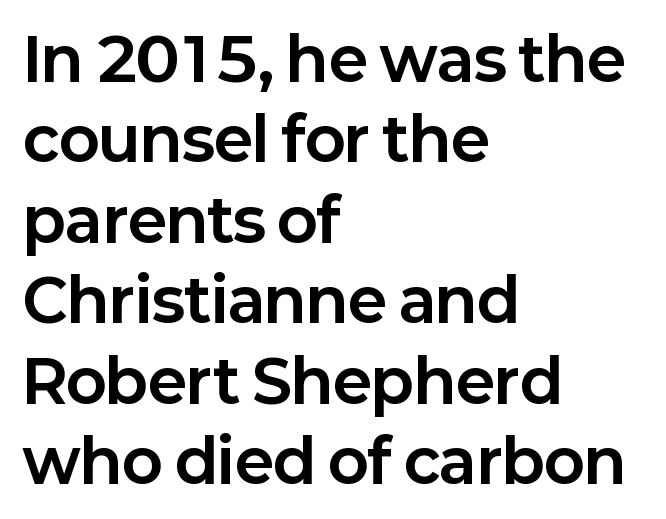
The image shows 60 px bold sans-serif type, upright; set left-aligned, normal line spacing (1.34x), normal letter spacing, not underlined; low stroke contrast and a medium x-height.
